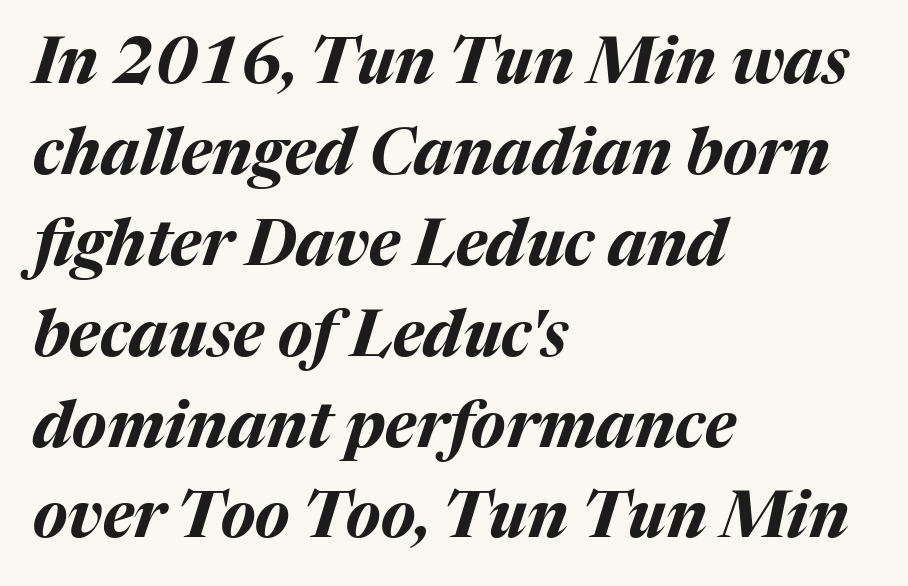
The image shows 64 px bold type, italic (leaning right); set left-aligned, normal line spacing (1.42x), normal letter spacing, not underlined; medium stroke contrast and a medium x-height.
